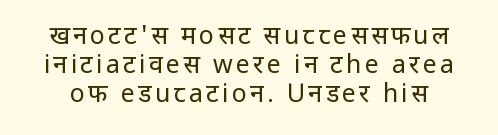
Q: Is the text bold? A: No.
Q: Is the text italic (slanted)? A: No, it is upright.
Q: Is the text underlined? A: No.
